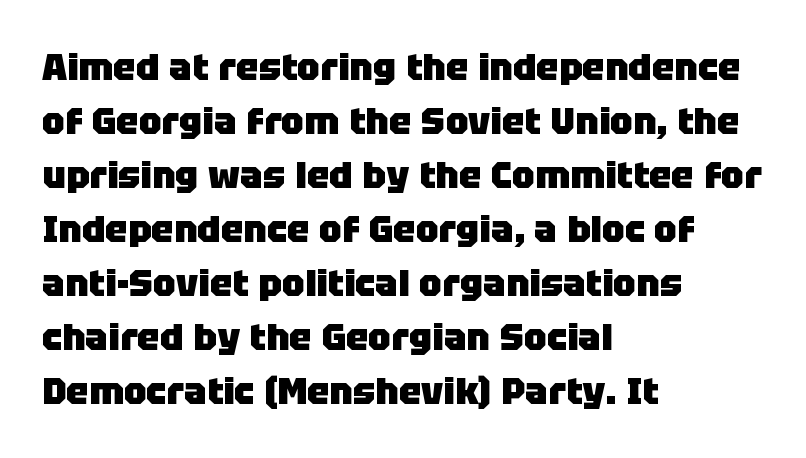
Look at the bottom of the vertical strokes: they stop flat, with no serifs. The rows are spaced the way most documents space them. In terms of letterspacing, this is plain default setting. A full-strength bold gives these letters their thick strokes.
